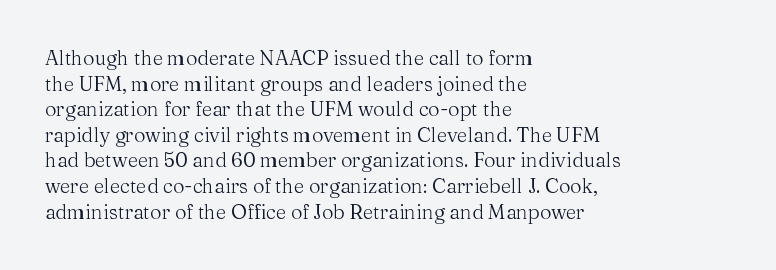
{"italic": "no", "bold": "no", "underline": "no", "align": "left", "line_spacing": "normal", "line_spacing_ratio": 1.28, "letter_spacing": "normal", "letter_spacing_em": 0.0, "glyph_px": 20}
